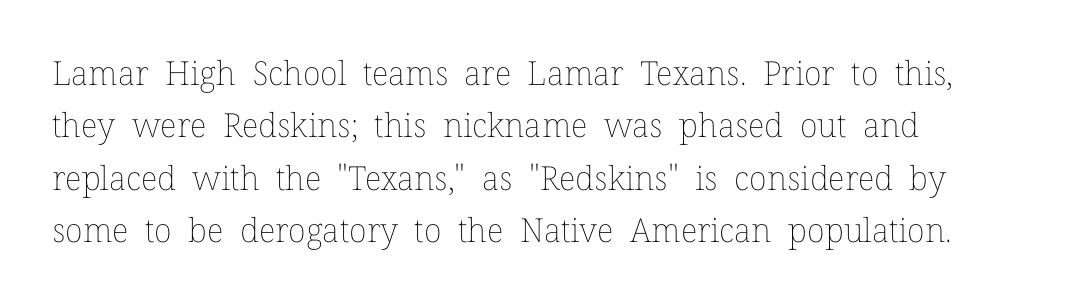
{"italic": "no", "bold": "no", "weight": "thin", "width": "normal", "stroke_contrast": "low", "x_height": "medium", "monospaced": "no", "underline": "no", "line_spacing": "normal", "line_spacing_ratio": 1.59, "letter_spacing": "normal", "letter_spacing_em": 0.0, "glyph_px": 33}
